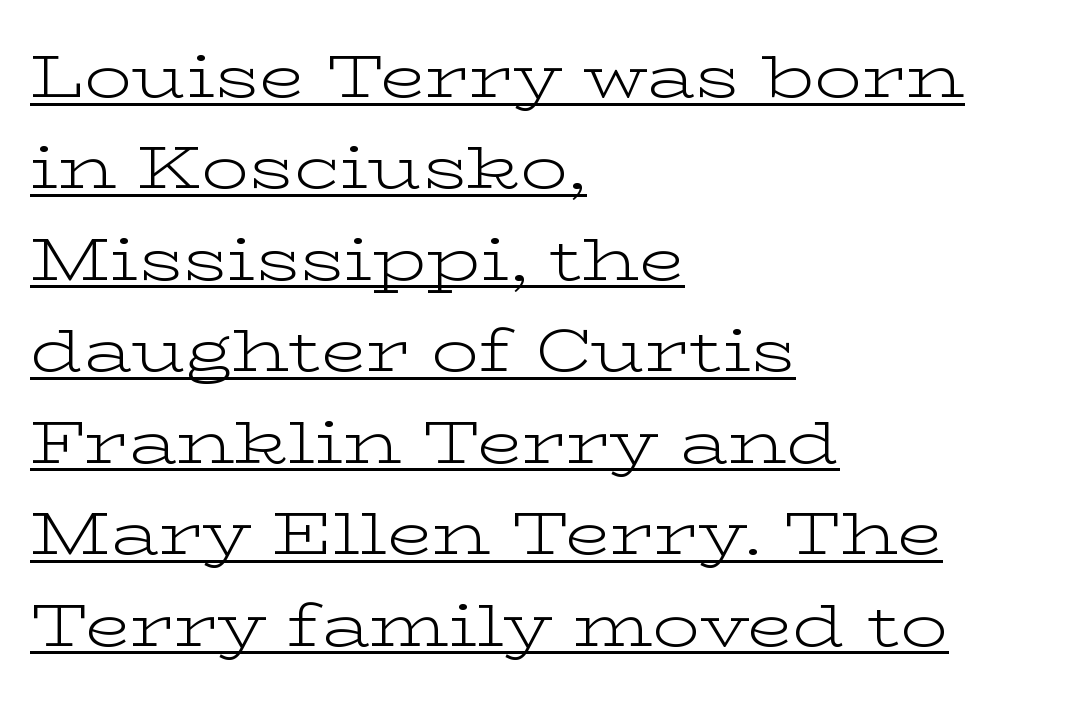
{"serif": "yes", "italic": "no", "bold": "no", "weight": "light", "width": "wide", "stroke_contrast": "low", "x_height": "medium", "monospaced": "no", "underline": "yes", "align": "left", "line_spacing": "normal", "line_spacing_ratio": 1.55, "letter_spacing": "normal", "letter_spacing_em": 0.0, "glyph_px": 59}
